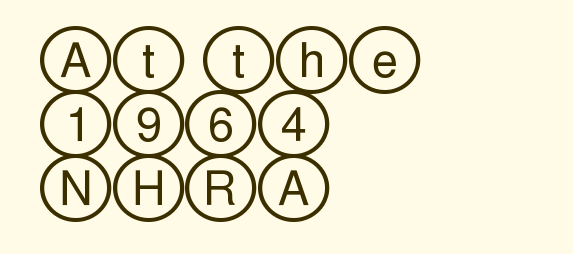
The image shows 47 px wide type, upright; set left-aligned, normal line spacing (1.36x), normal letter spacing, not underlined; a large x-height.
